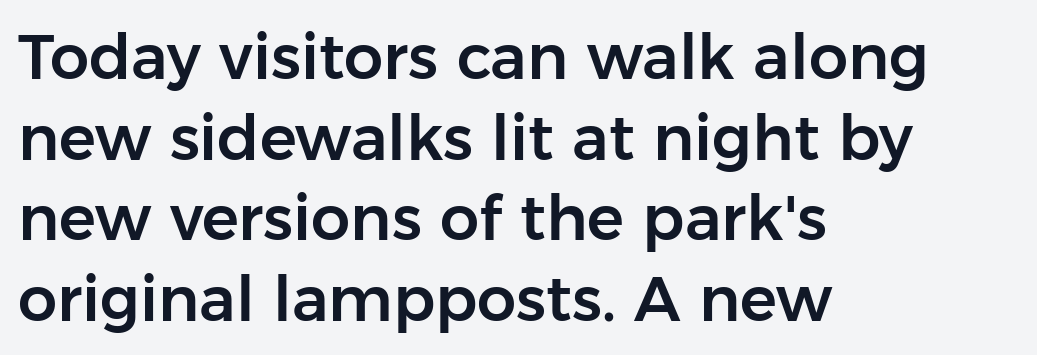
The image shows 62 px sans-serif type, upright; set left-aligned, normal line spacing (1.3x), normal letter spacing, not underlined; low stroke contrast and a medium x-height.
